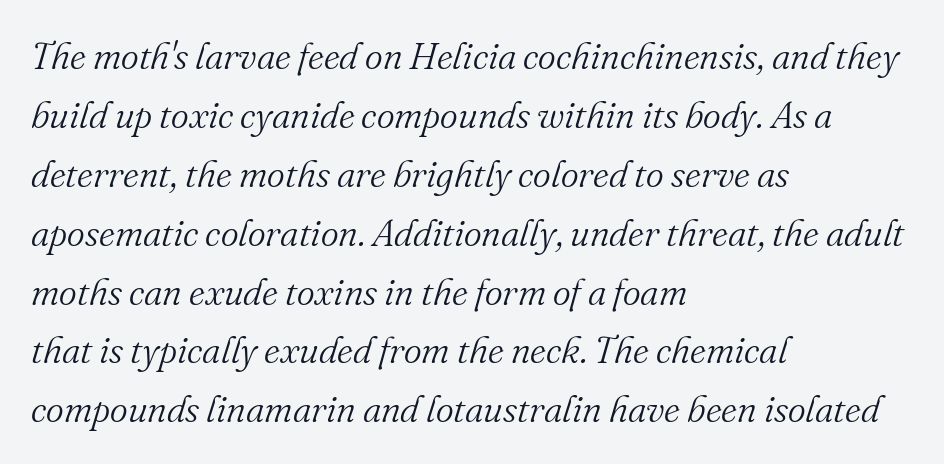
{"serif": "yes", "italic": "yes", "lean": "right", "slant_degrees": 16, "bold": "no", "weight": "light", "width": "normal", "stroke_contrast": "medium", "x_height": "small", "monospaced": "no", "underline": "no", "align": "left", "line_spacing": "normal", "line_spacing_ratio": 1.55, "letter_spacing": "normal", "letter_spacing_em": 0.0, "glyph_px": 38}
